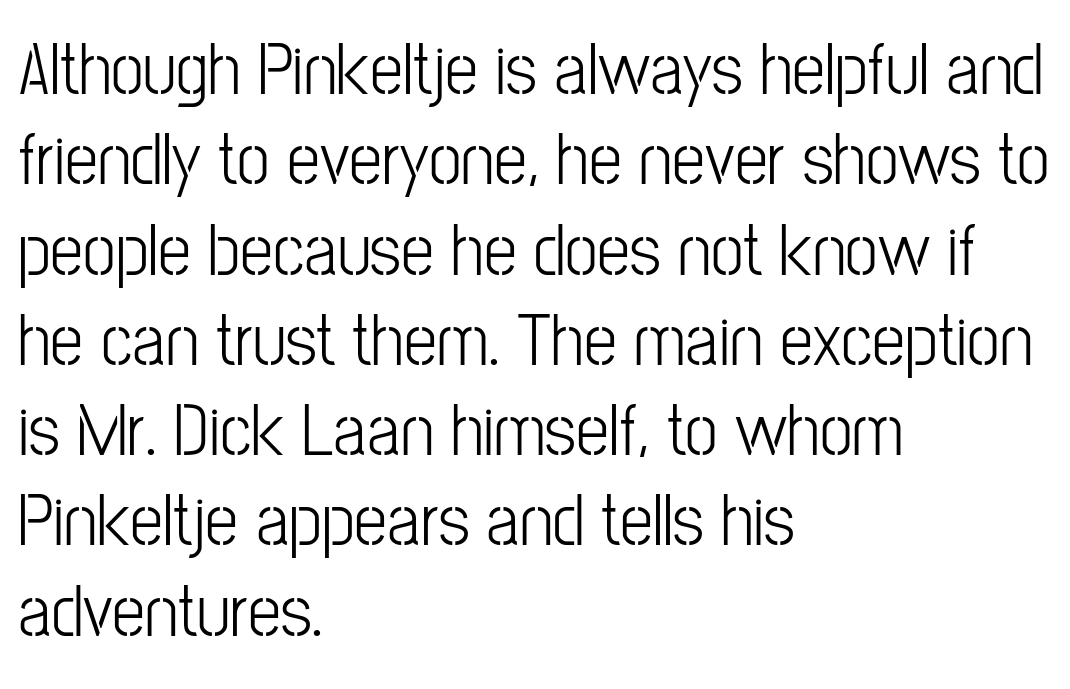
The image shows 74 px light, condensed sans-serif type, upright; set left-aligned, line spacing 1.22x, normal letter spacing, not underlined; low stroke contrast and a medium x-height.
